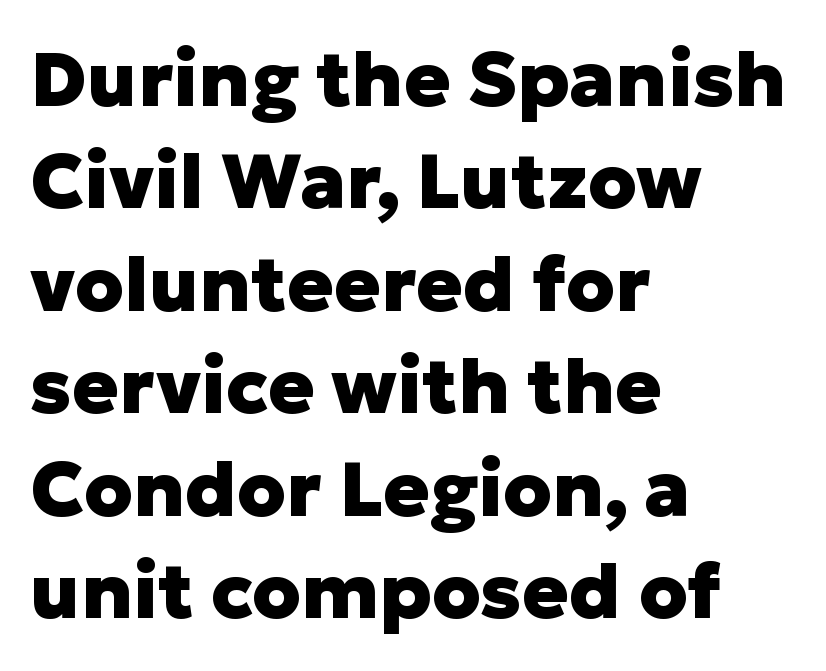
{"serif": "no", "italic": "no", "bold": "yes", "weight": "heavy", "width": "normal", "stroke_contrast": "low", "x_height": "medium", "monospaced": "no", "underline": "no", "align": "left", "line_spacing": "normal", "line_spacing_ratio": 1.33, "letter_spacing": "normal", "letter_spacing_em": 0.0, "glyph_px": 77}
